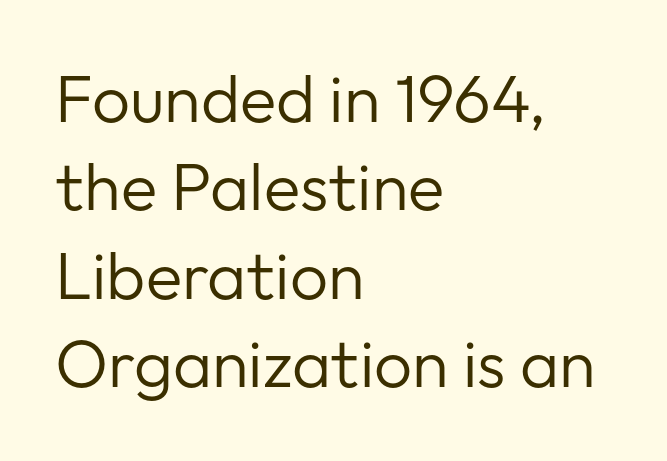
Characters follow at the spacing the type designer built in. Type style note: lacks serifs. Each stroke keeps to a modest, everyday thickness or less. The designer left line spacing at the default. Underlining? Definitely not there.
